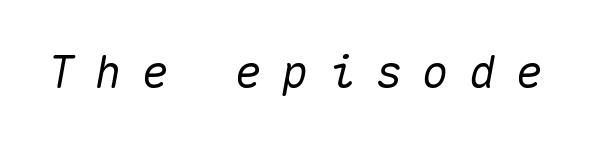
Q: Is the text italic (slanted)? A: Yes, it leans right by about 10 degrees.
Q: Is the text underlined? A: No.
Q: Is the spacing between letters normal or unusually wide? A: Unusually wide.
Q: Width (condensed, normal, or wide)? A: Normal.
Q: Stroke contrast? A: Medium.
Q: x-height? A: Medium.
Q: Monospaced? A: Yes.
